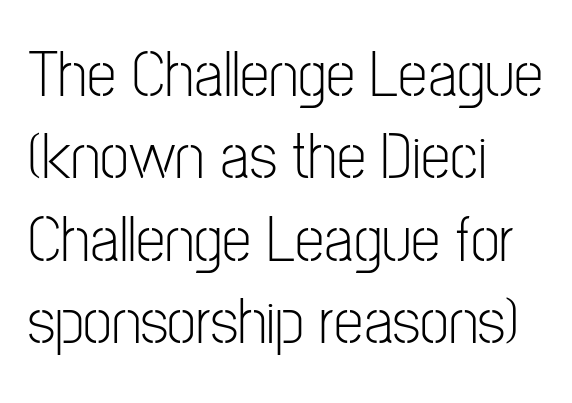
{"serif": "no", "italic": "no", "bold": "no", "weight": "light", "width": "condensed", "stroke_contrast": "low", "x_height": "medium", "monospaced": "no", "underline": "no", "align": "left", "line_spacing": "normal", "line_spacing_ratio": 1.25, "letter_spacing": "normal", "letter_spacing_em": 0.0, "glyph_px": 66}
